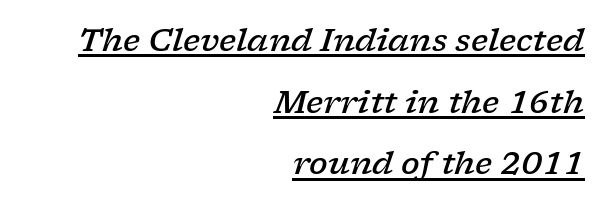
Q: Is the text bold? A: Semi-bold.
Q: Is the text italic (slanted)? A: Yes, it leans right by about 17 degrees.
Q: Is the typeface a serif or a sans-serif typeface? A: Serif.
Q: Is the text underlined? A: Yes.
Q: How is the paragraph aligned? A: Right-aligned.
Q: Is the spacing between letters normal or unusually wide? A: Normal.
Q: Is the spacing between lines tight, normal or loose? A: Loose.
Q: Width (condensed, normal, or wide)? A: Wide.
Q: Stroke contrast? A: Low.
Q: x-height? A: Medium.
Q: Monospaced? A: No.
